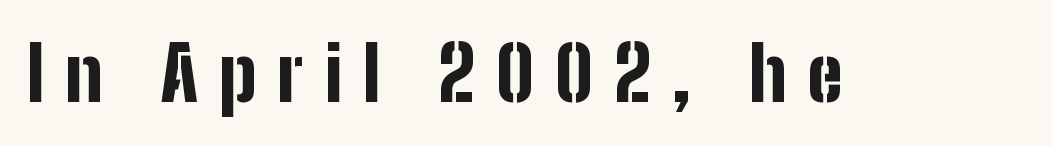
Q: Is the text bold? A: Yes.
Q: Is the text italic (slanted)? A: No, it is upright.
Q: Is the typeface a serif or a sans-serif typeface? A: Sans-serif.
Q: Is the text underlined? A: No.
Q: Is the spacing between letters normal or unusually wide? A: Unusually wide.
Q: Width (condensed, normal, or wide)? A: Condensed.
Q: Stroke contrast? A: Low.
Q: x-height? A: Medium.
Q: Monospaced? A: No.
